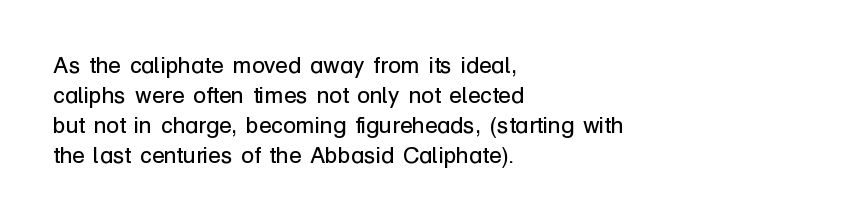
Q: Is the text bold? A: No.
Q: Is the text italic (slanted)? A: No, it is upright.
Q: Is the text underlined? A: No.
Q: How is the paragraph aligned? A: Left-aligned.
Q: Is the spacing between letters normal or unusually wide? A: Normal.
Q: Is the spacing between lines tight, normal or loose? A: Normal.
